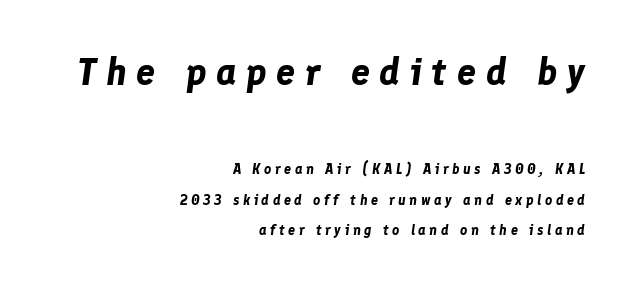
{"italic": "yes", "lean": "right", "slant_degrees": 8, "bold": "yes", "weight": "bold", "width": "normal", "stroke_contrast": "low", "x_height": "medium", "monospaced": "no", "underline": "no", "align": "right", "line_spacing": "loose", "line_spacing_ratio": 2.16, "letter_spacing": "wide", "letter_spacing_em": 0.25, "larger_block": "first", "size_ratio": 2.71, "glyph_px": 38}
